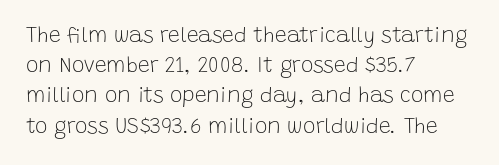
Q: Is the text bold? A: No.
Q: Is the text italic (slanted)? A: No, it is upright.
Q: Is the text underlined? A: No.
Q: How is the paragraph aligned? A: Left-aligned.
Q: Is the spacing between letters normal or unusually wide? A: Normal.
Q: Is the spacing between lines tight, normal or loose? A: Normal.
